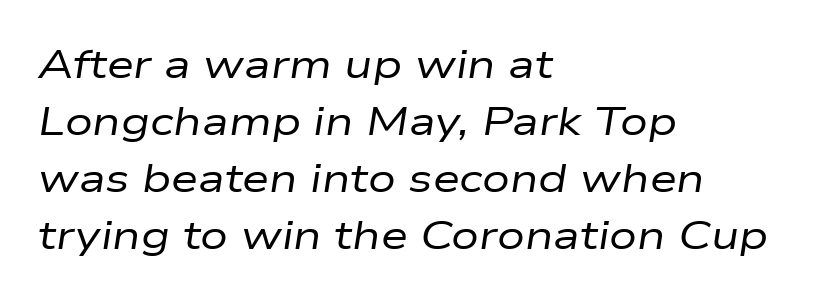
Q: Is the text bold? A: No.
Q: Is the text italic (slanted)? A: Yes, it leans right by about 9 degrees.
Q: Is the text underlined? A: No.
Q: How is the paragraph aligned? A: Left-aligned.
Q: Is the spacing between letters normal or unusually wide? A: Normal.
Q: Is the spacing between lines tight, normal or loose? A: Normal.
Q: Width (condensed, normal, or wide)? A: Wide.
Q: Stroke contrast? A: Low.
Q: x-height? A: Medium.
Q: Monospaced? A: No.
